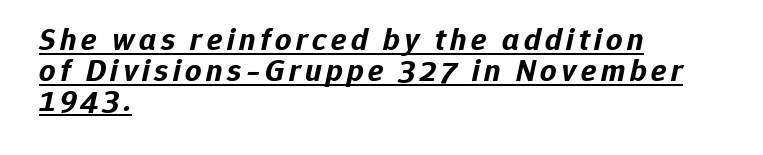
{"italic": "yes", "lean": "right", "slant_degrees": 12, "bold": "yes", "weight": "bold", "width": "normal", "stroke_contrast": "low", "x_height": "medium", "monospaced": "no", "underline": "yes", "align": "left", "line_spacing": "tight", "line_spacing_ratio": 0.96, "glyph_px": 32}
